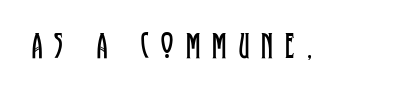
{"serif": "yes", "italic": "no", "bold": "no", "weight": "regular", "width": "condensed", "stroke_contrast": "low", "x_height": "large", "monospaced": "no", "underline": "no", "letter_spacing": "wide", "letter_spacing_em": 0.33, "glyph_px": 37}
